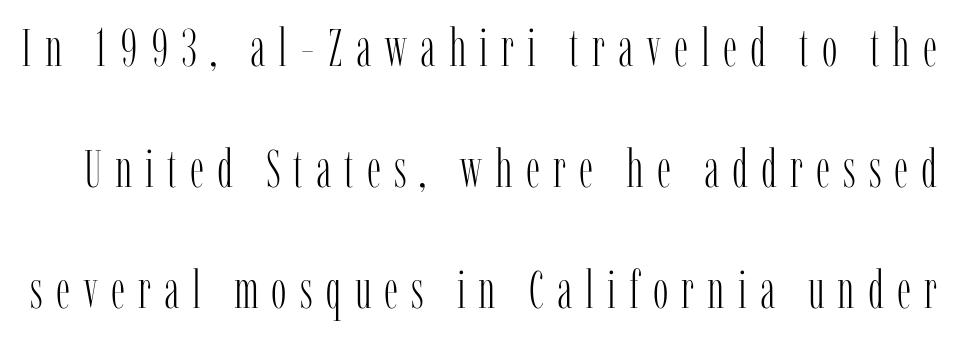
The space between consecutive lines is lavish. Check the space under the baseline: it is left empty. Rendered with straight, roman letterforms. Counters stay open thanks to moderate or lighter strokes. These lines have a slow, spaced-out rhythm from letter to letter.
